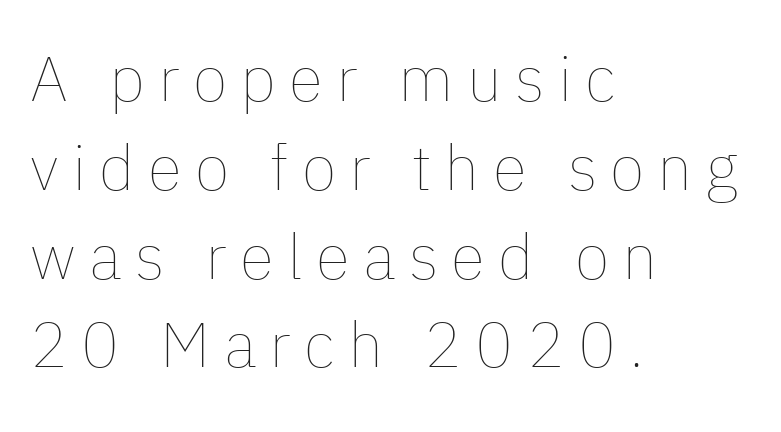
This rendering features lettering with no underline. Compared with typical paragraphs, the rows here are spaced about the same. Characters remain perfectly vertical along every line. Inter-character spacing is expanded well beyond the font's built-in metrics.
